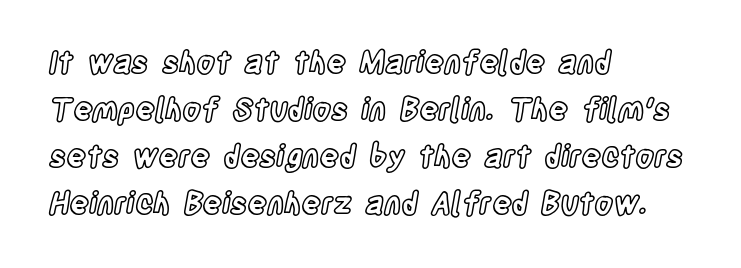
The image shows 30 px condensed type; set left-aligned, normal line spacing (1.57x), normal letter spacing, not underlined; a large x-height.
